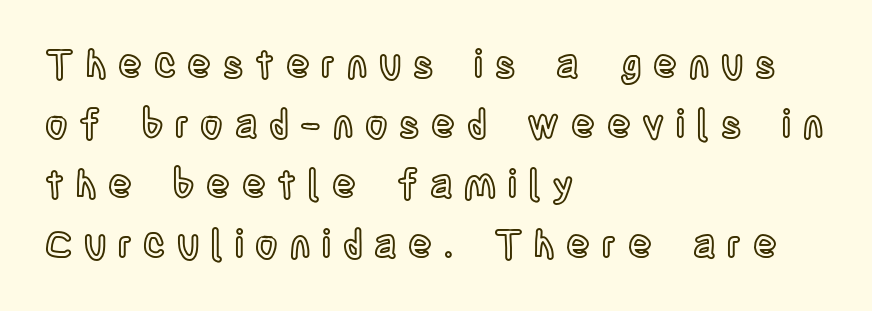
Q: Is the text italic (slanted)? A: No, it is upright.
Q: Is the text underlined? A: No.
Q: How is the paragraph aligned? A: Left-aligned.
Q: Is the spacing between letters normal or unusually wide? A: Unusually wide.
Q: Is the spacing between lines tight, normal or loose? A: Normal.
Q: Width (condensed, normal, or wide)? A: Condensed.
Q: x-height? A: Large.
Q: Monospaced? A: No.
